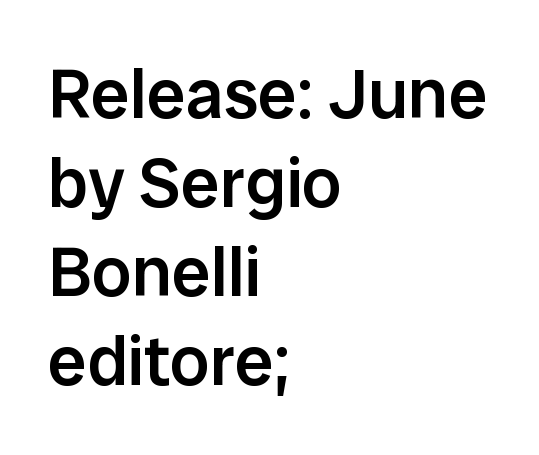
The image shows 70 px semibold sans-serif type, upright; set left-aligned, normal line spacing (1.27x), normal letter spacing, not underlined; low stroke contrast and a medium x-height.
